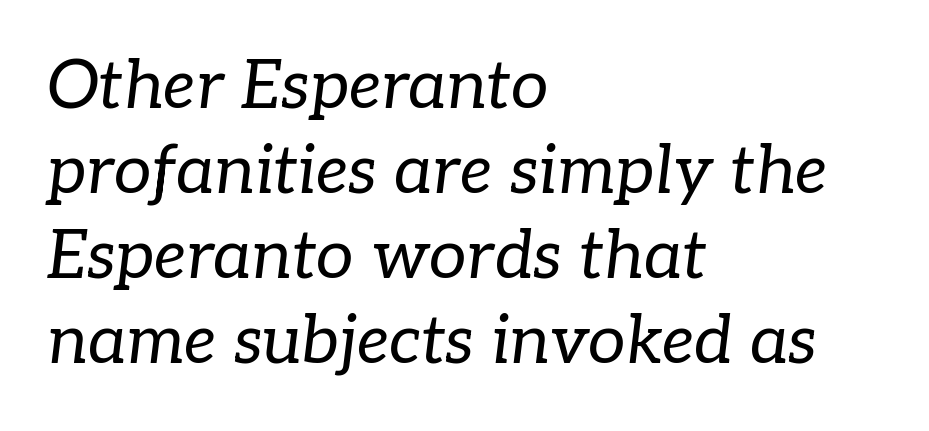
Q: Is the text bold? A: No.
Q: Is the text italic (slanted)? A: Yes, it leans right by about 7 degrees.
Q: Is the typeface a serif or a sans-serif typeface? A: Serif.
Q: Is the text underlined? A: No.
Q: How is the paragraph aligned? A: Left-aligned.
Q: Is the spacing between letters normal or unusually wide? A: Normal.
Q: Is the spacing between lines tight, normal or loose? A: Normal.
Q: Width (condensed, normal, or wide)? A: Normal.
Q: Stroke contrast? A: Low.
Q: x-height? A: Medium.
Q: Monospaced? A: No.
